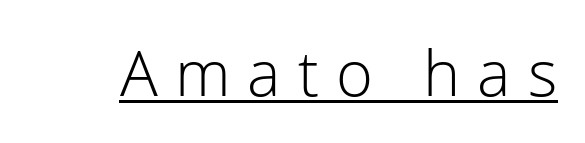
{"serif": "no", "italic": "no", "bold": "no", "weight": "light", "width": "normal", "stroke_contrast": "low", "x_height": "medium", "monospaced": "no", "underline": "yes", "letter_spacing": "wide", "letter_spacing_em": 0.27, "glyph_px": 63}
